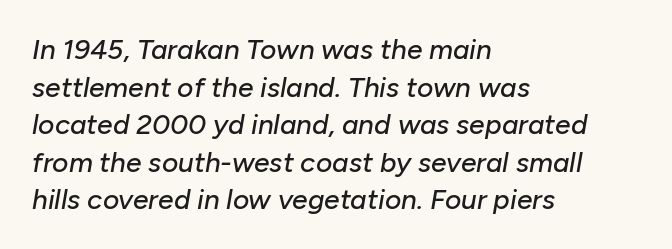
The image shows 28 px text type, italic (leaning right); set left-aligned, normal line spacing (1.34x), normal letter spacing, not underlined; low stroke contrast and a medium x-height.
